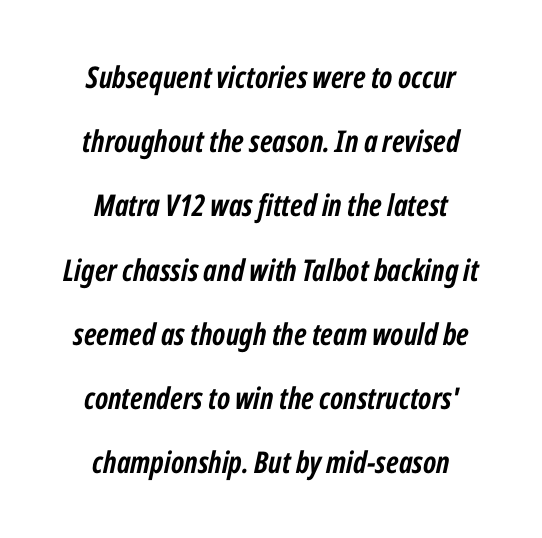
{"italic": "yes", "lean": "right", "slant_degrees": 12, "bold": "yes", "weight": "semibold", "width": "condensed", "stroke_contrast": "low", "x_height": "medium", "monospaced": "no", "underline": "no", "align": "center", "line_spacing": "loose", "line_spacing_ratio": 2.14, "letter_spacing": "normal", "letter_spacing_em": 0.0, "glyph_px": 30}
